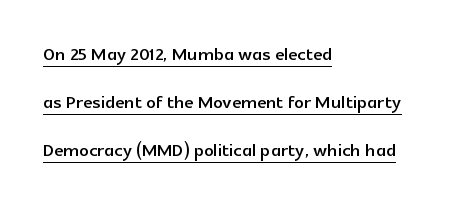
You can see a thin bar hugging the bottom of the glyphs. Quick note: interline space is abundant. No extra tracking has been applied to these lines. The text block is weighted toward the left margin, trailing off unevenly rightward.
